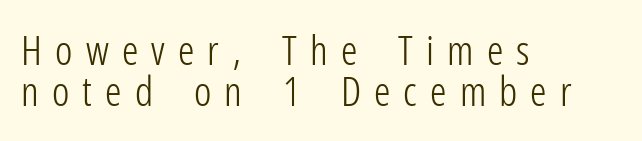
{"serif": "no", "italic": "no", "bold": "no", "weight": "light", "width": "condensed", "stroke_contrast": "low", "x_height": "medium", "monospaced": "no", "underline": "no", "align": "left", "line_spacing": "tight", "line_spacing_ratio": 1.01, "letter_spacing": "wide", "letter_spacing_em": 0.32, "glyph_px": 41}
